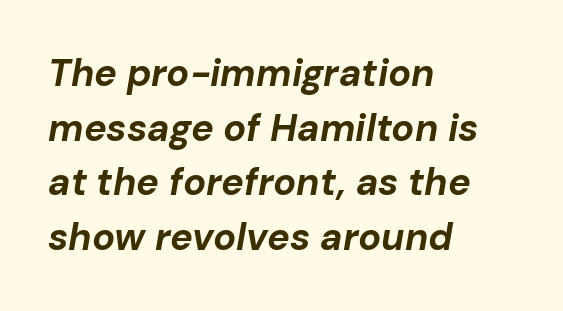
{"italic": "yes", "lean": "right", "slant_degrees": 10, "bold": "yes", "weight": "bold", "width": "normal", "stroke_contrast": "low", "x_height": "medium", "monospaced": "no", "underline": "no", "align": "left", "line_spacing": "normal", "line_spacing_ratio": 1.44, "letter_spacing": "normal", "letter_spacing_em": 0.0, "glyph_px": 38}
